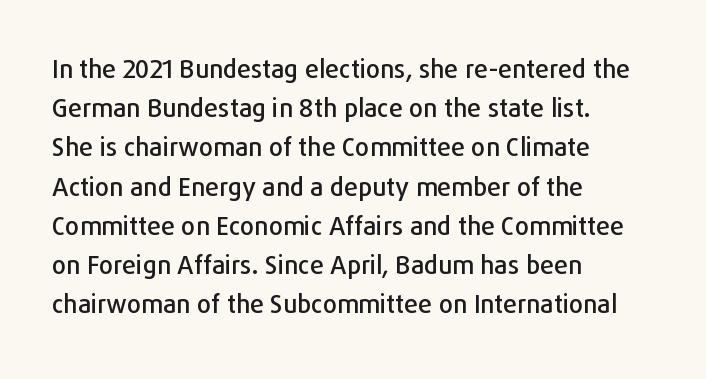
Q: Is the text italic (slanted)? A: No, it is upright.
Q: Is the text underlined? A: No.
Q: How is the paragraph aligned? A: Left-aligned.
Q: Is the spacing between letters normal or unusually wide? A: Normal.
Q: Is the spacing between lines tight, normal or loose? A: Normal.
